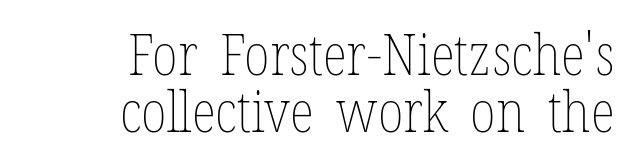
Only glyphs here, with clear space below each row. The weight would be labelled regular, book, light, or lighter still. No extra tracking has been applied to these lines. Italic? Not at all — the glyphs are vertical. Character widths vary here, with narrow letters taking less room than wide ones. The paragraph shown leans on its right margin.
